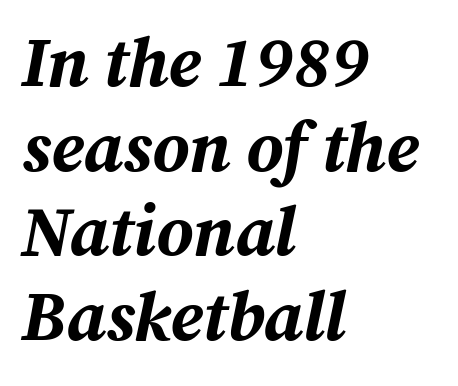
Q: Is the text bold? A: Yes.
Q: Is the text italic (slanted)? A: Yes, it leans right by about 12 degrees.
Q: Is the text underlined? A: No.
Q: How is the paragraph aligned? A: Left-aligned.
Q: Is the spacing between letters normal or unusually wide? A: Normal.
Q: Width (condensed, normal, or wide)? A: Normal.
Q: Stroke contrast? A: Medium.
Q: x-height? A: Medium.
Q: Monospaced? A: No.
